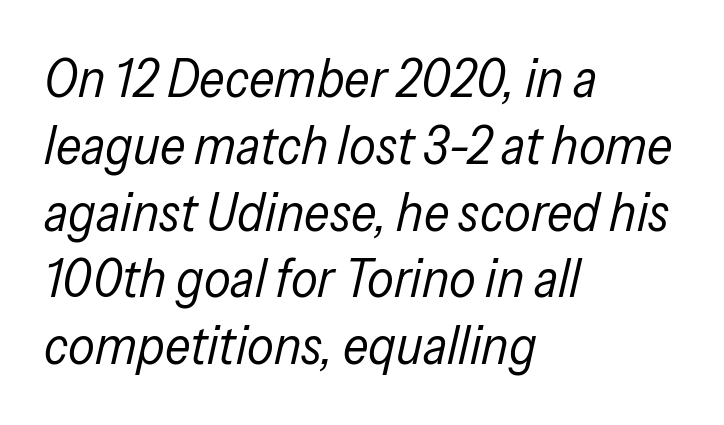
The image shows 53 px regular-weight, condensed type, italic (leaning right); set left-aligned, normal line spacing (1.26x), normal letter spacing, not underlined; low stroke contrast and a medium x-height.
